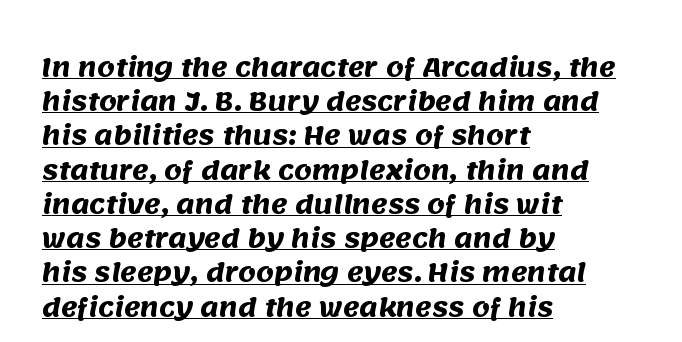
The image shows 25 px bold type; set left-aligned, normal line spacing (1.37x), normal letter spacing, underlined.
